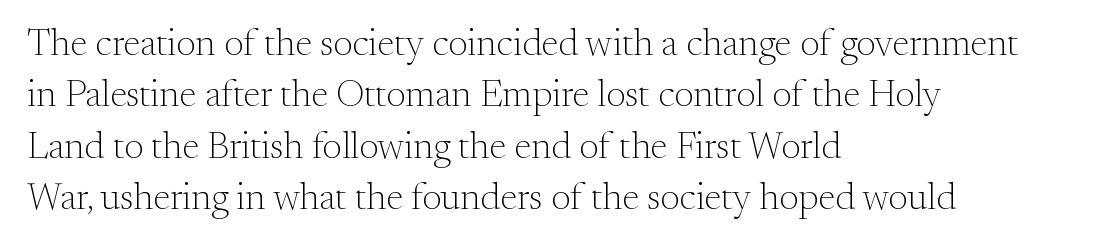
Q: Is the text bold? A: No.
Q: Is the text italic (slanted)? A: No, it is upright.
Q: Is the typeface a serif or a sans-serif typeface? A: Serif.
Q: Is the text underlined? A: No.
Q: How is the paragraph aligned? A: Left-aligned.
Q: Is the spacing between letters normal or unusually wide? A: Normal.
Q: Is the spacing between lines tight, normal or loose? A: Normal.
Q: Width (condensed, normal, or wide)? A: Normal.
Q: Stroke contrast? A: Medium.
Q: x-height? A: Small.
Q: Monospaced? A: No.
